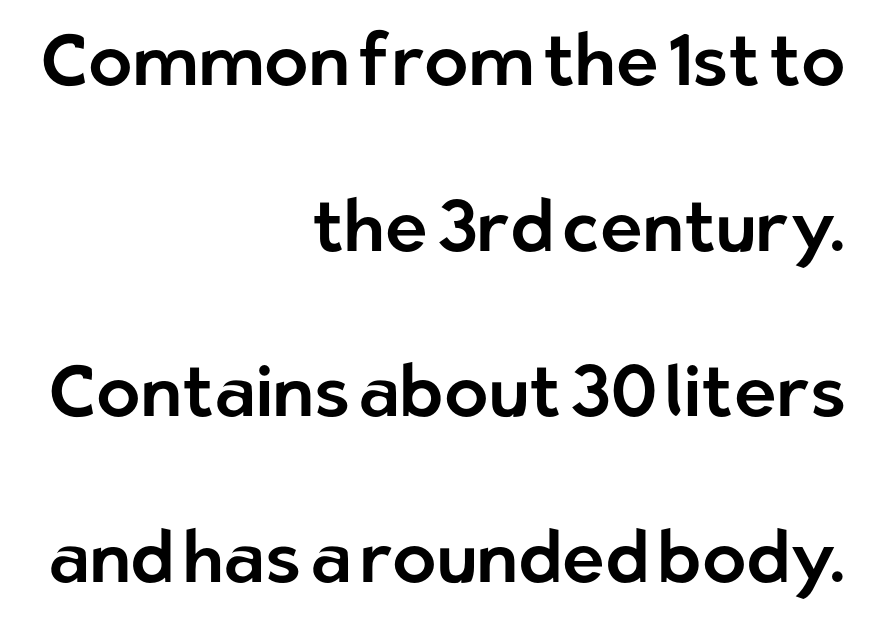
The image shows 72 px sans-serif type, upright; set right-aligned, loose line spacing (2.3x), normal letter spacing, not underlined; low stroke contrast and a medium x-height.
